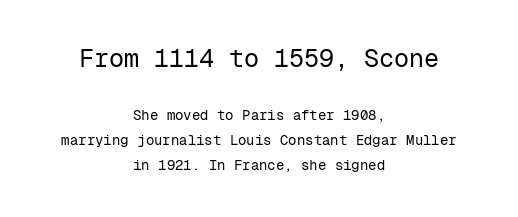
Q: Is the text bold? A: No.
Q: Is the text italic (slanted)? A: No, it is upright.
Q: Is the text underlined? A: No.
Q: How is the paragraph aligned? A: Centered.
Q: Is the spacing between letters normal or unusually wide? A: Normal.
Q: Which block of text is set in a larger size, the first (top) or the second (bottom)? A: The first (top) one.
